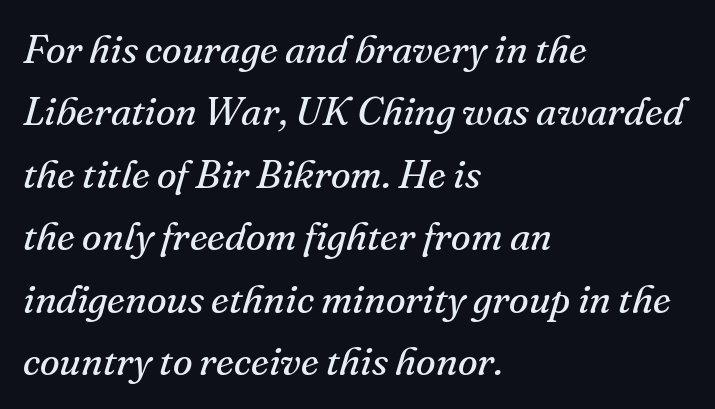
{"serif": "yes", "italic": "yes", "lean": "right", "slant_degrees": 16, "bold": "no", "weight": "regular", "width": "normal", "stroke_contrast": "medium", "x_height": "small", "monospaced": "no", "underline": "no", "align": "left", "line_spacing": "normal", "line_spacing_ratio": 1.56, "letter_spacing": "normal", "letter_spacing_em": 0.0, "glyph_px": 40}
